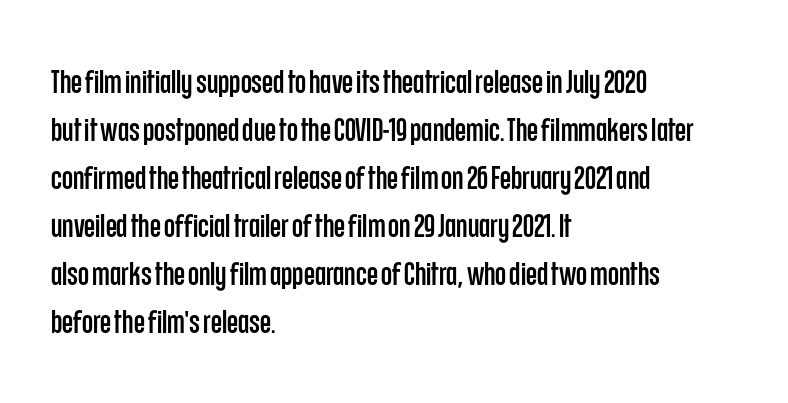
The image shows 32 px condensed sans-serif type, upright; set left-aligned, normal line spacing (1.5x), normal letter spacing, not underlined; low stroke contrast and a large x-height.
